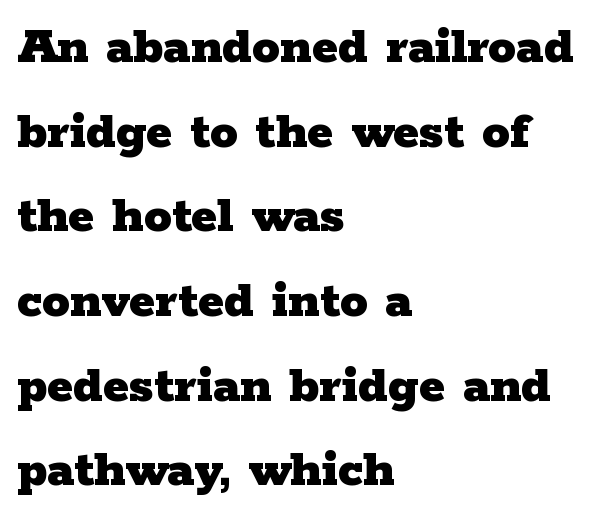
The space directly below the letters is spotless. Set as a true bold cut, around the 700 mark. This rendering uses left alignment, leaving the right contour irregular. What stands out about the letter spacing? Nothing — it is the standard amount. Posture: vertical. Interline gaps are of average width in this sample.
